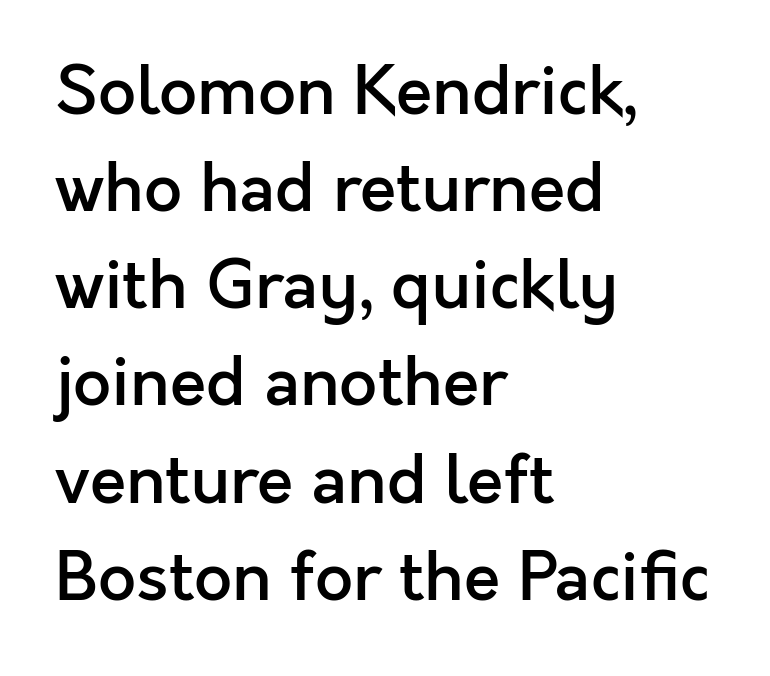
{"serif": "no", "italic": "no", "bold": "semi", "weight": "semibold", "width": "normal", "x_height": "medium", "monospaced": "no", "underline": "no", "align": "left", "line_spacing": "normal", "line_spacing_ratio": 1.45, "letter_spacing": "normal", "letter_spacing_em": 0.0, "glyph_px": 67}
